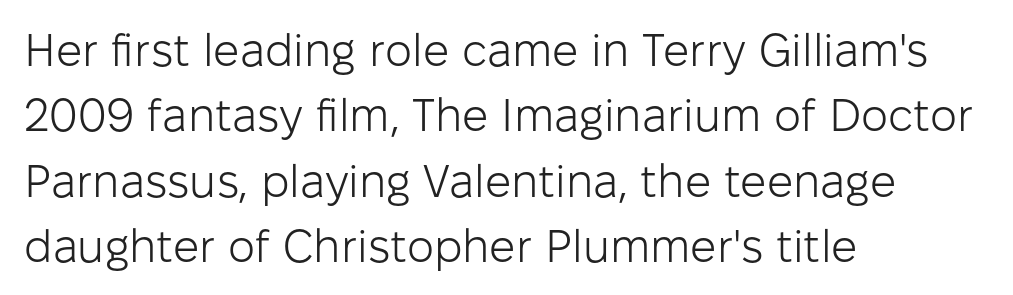
Q: Is the text bold? A: No.
Q: Is the text italic (slanted)? A: No, it is upright.
Q: Is the typeface a serif or a sans-serif typeface? A: Sans-serif.
Q: Is the text underlined? A: No.
Q: How is the paragraph aligned? A: Left-aligned.
Q: Is the spacing between letters normal or unusually wide? A: Normal.
Q: Is the spacing between lines tight, normal or loose? A: Normal.
Q: Width (condensed, normal, or wide)? A: Normal.
Q: Stroke contrast? A: Low.
Q: x-height? A: Medium.
Q: Monospaced? A: No.
